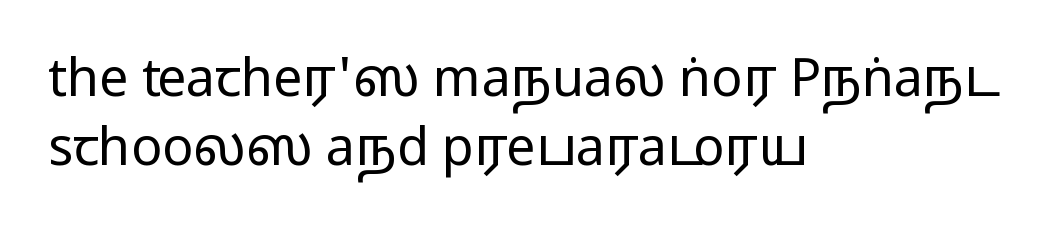
The letters carry no serifs — their stems end cleanly without finishing strokes. This sample has the flowing, uneven cadence of proportional lettering. If you measured baseline to baseline, you'd find a middling distance. The passage shown is not underscored anywhere. It's the straight-up-and-down kind of type.
